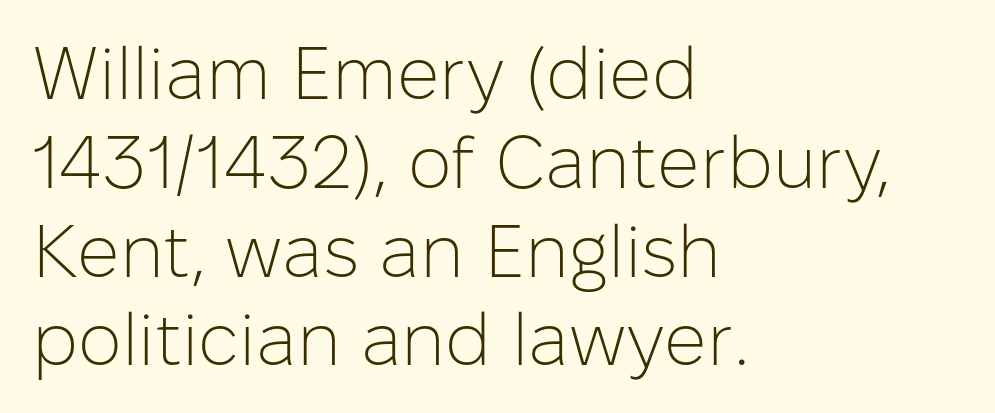
{"serif": "no", "italic": "no", "bold": "no", "weight": "light", "width": "normal", "stroke_contrast": "low", "x_height": "medium", "monospaced": "no", "underline": "no", "align": "left", "line_spacing_ratio": 1.2, "letter_spacing": "normal", "letter_spacing_em": 0.0, "glyph_px": 74}
